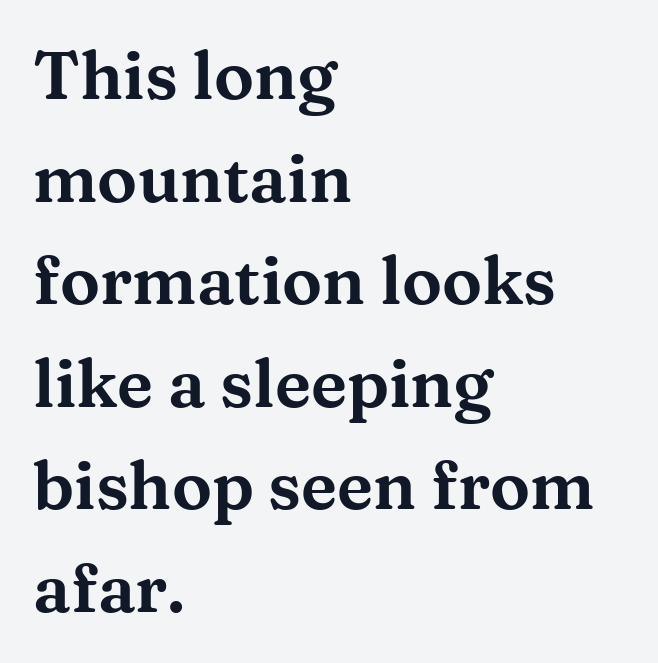
Q: Is the text italic (slanted)? A: No, it is upright.
Q: Is the typeface a serif or a sans-serif typeface? A: Serif.
Q: Is the text underlined? A: No.
Q: How is the paragraph aligned? A: Left-aligned.
Q: Is the spacing between letters normal or unusually wide? A: Normal.
Q: Is the spacing between lines tight, normal or loose? A: Normal.
Q: Width (condensed, normal, or wide)? A: Wide.
Q: Stroke contrast? A: Medium.
Q: x-height? A: Medium.
Q: Monospaced? A: No.
